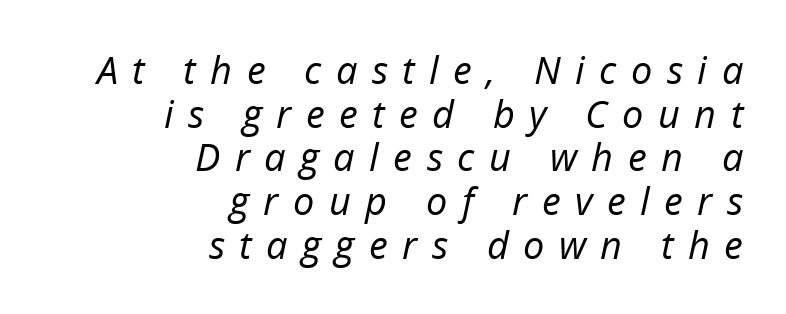
The image shows 38 px regular-weight type, italic (leaning right); set right-aligned, tight line spacing (1.15x), unusually wide letter spacing (+0.38 em), not underlined; low stroke contrast and a medium x-height.
